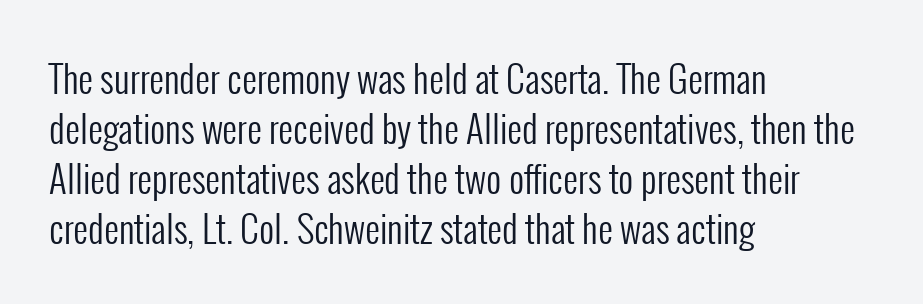
The image shows 37 px regular-weight, condensed sans-serif type, upright; set left-aligned, normal line spacing (1.35x), normal letter spacing, not underlined; low stroke contrast and a medium x-height.
